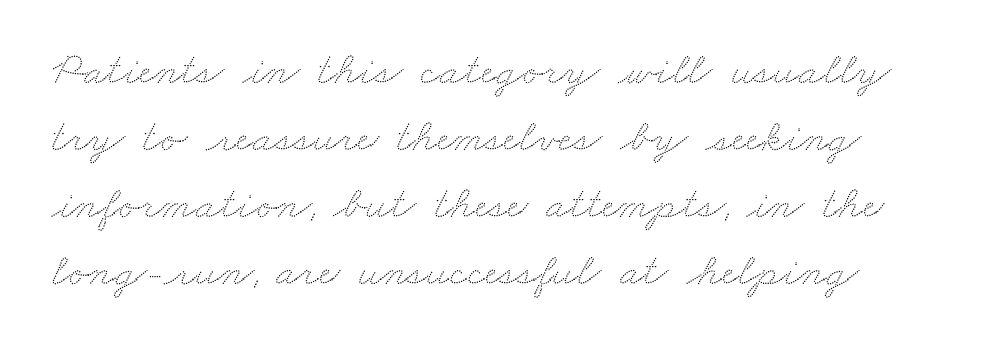
The image shows 46 px wide type; set normal line spacing (1.46x), normal letter spacing, not underlined; low stroke contrast and a small x-height.
